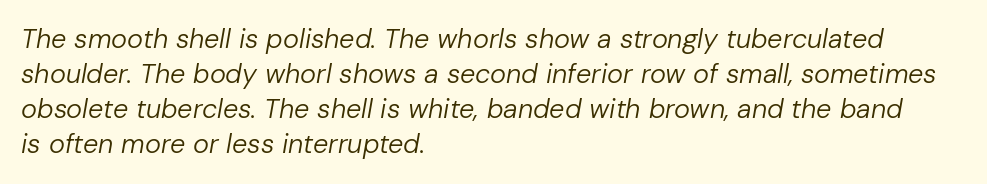
The image shows 27 px text type, italic (leaning right); set left-aligned, normal line spacing (1.3x), normal letter spacing, not underlined.
